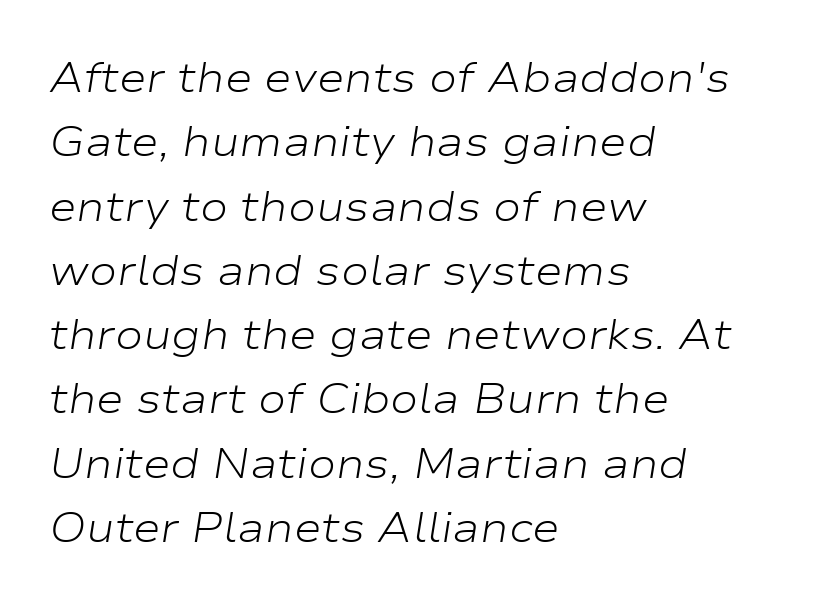
Style check: oblique. The lines in this sample share a left origin and differ only in where they stop. Evenly set lines give the paragraph a standard silhouette. Is this a heavy cut? Hardly; it is regular or lighter.
